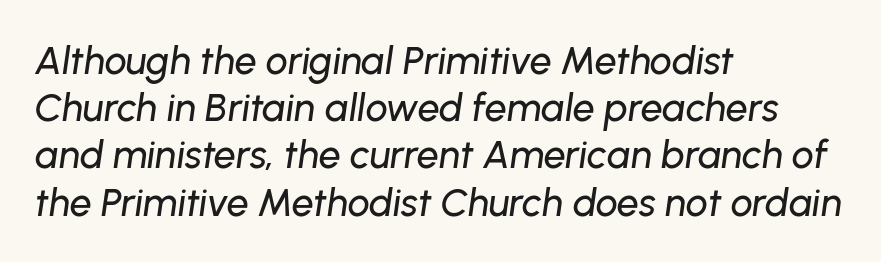
Q: Is the text italic (slanted)? A: Yes, it leans right by about 8 degrees.
Q: Is the text underlined? A: No.
Q: How is the paragraph aligned? A: Left-aligned.
Q: Is the spacing between letters normal or unusually wide? A: Normal.
Q: Width (condensed, normal, or wide)? A: Normal.
Q: Stroke contrast? A: Low.
Q: x-height? A: Medium.
Q: Monospaced? A: No.
